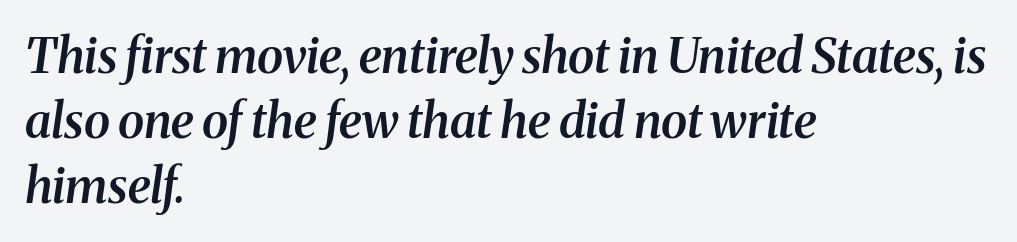
Note the varied advance widths — an 'i' is clearly narrower than an 'm'. Italic? Definitely — the glyphs are oblique. Clear beneath every line of the passage. Each letter's strokes conclude with small projecting serifs. Moderately thickened strokes mark this as semibold type. Short and long lines alike share a common starting point at left.
